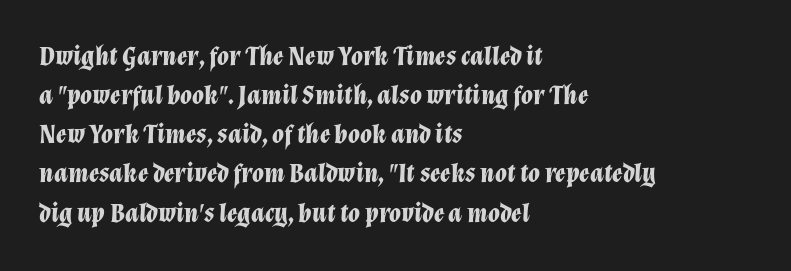
{"italic": "yes", "lean": "right", "slant_degrees": 12, "bold": "yes", "underline": "no", "align": "left", "line_spacing": "normal", "line_spacing_ratio": 1.45, "letter_spacing": "normal", "letter_spacing_em": 0.0, "glyph_px": 27}
